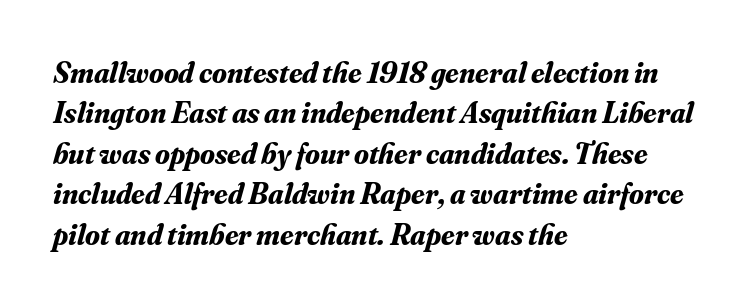
The image shows 30 px bold serif type, italic (leaning right); set left-aligned, normal line spacing (1.35x), normal letter spacing, not underlined; medium stroke contrast and a small x-height.
